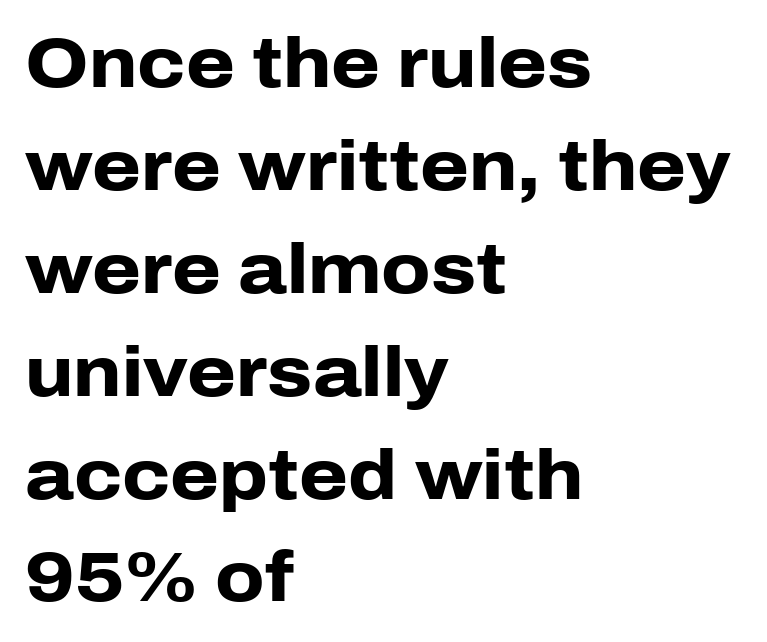
Each glyph is drawn with heavy, bold strokes. Underlining? Definitely not there. Quick note: not italic, upright. The rendering uses natural spacing where letterforms have individual widths. Letter spacing: default. The ragged edge is on the right, which tells us the setting is flush left.
